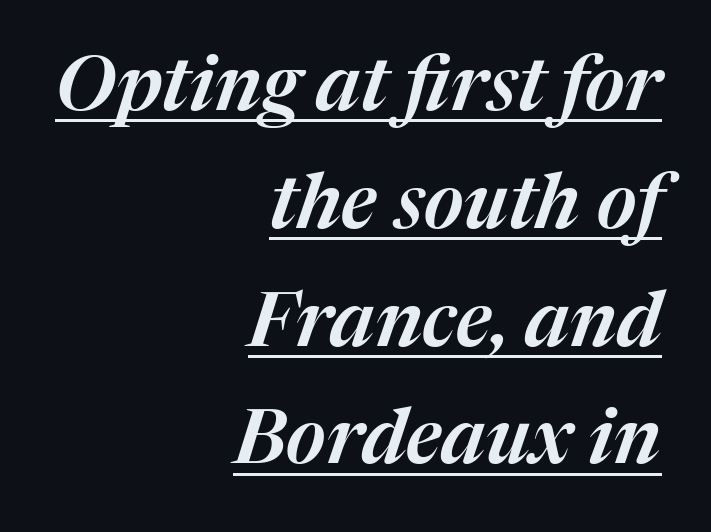
{"italic": "yes", "lean": "right", "slant_degrees": 17, "width": "normal", "stroke_contrast": "medium", "x_height": "medium", "monospaced": "no", "underline": "yes", "align": "right", "line_spacing": "normal", "line_spacing_ratio": 1.53, "letter_spacing": "normal", "letter_spacing_em": 0.0, "glyph_px": 77}
